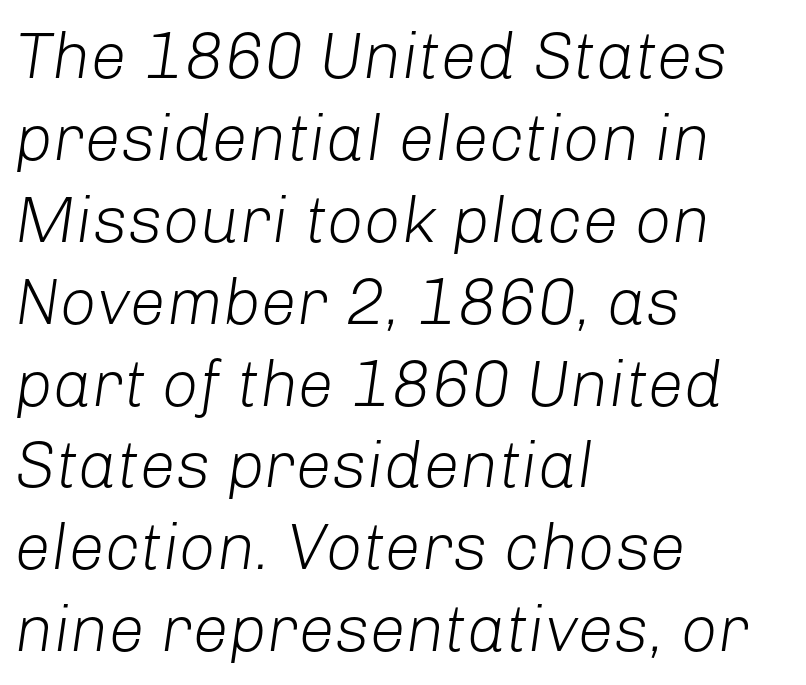
{"italic": "yes", "lean": "right", "slant_degrees": 8, "bold": "no", "weight": "light", "width": "normal", "stroke_contrast": "low", "x_height": "medium", "monospaced": "no", "underline": "no", "align": "left", "line_spacing": "normal", "line_spacing_ratio": 1.26, "letter_spacing": "normal", "letter_spacing_em": 0.0, "glyph_px": 65}
